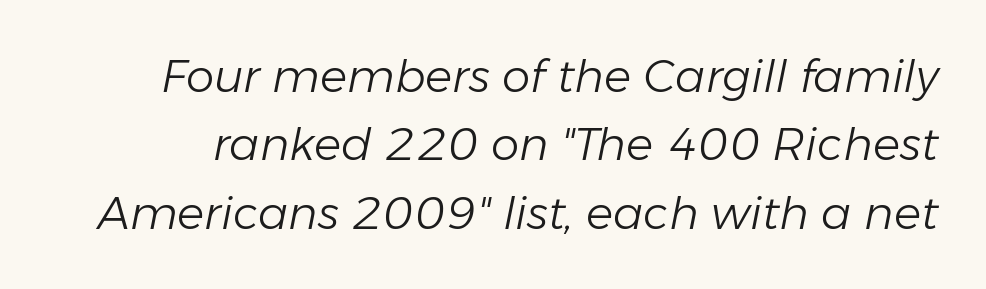
Q: Is the text bold? A: No.
Q: Is the text italic (slanted)? A: Yes, it leans right by about 11 degrees.
Q: Is the text underlined? A: No.
Q: Is the spacing between letters normal or unusually wide? A: Normal.
Q: Is the spacing between lines tight, normal or loose? A: Normal.
Q: Width (condensed, normal, or wide)? A: Normal.
Q: Stroke contrast? A: Low.
Q: x-height? A: Medium.
Q: Monospaced? A: No.
